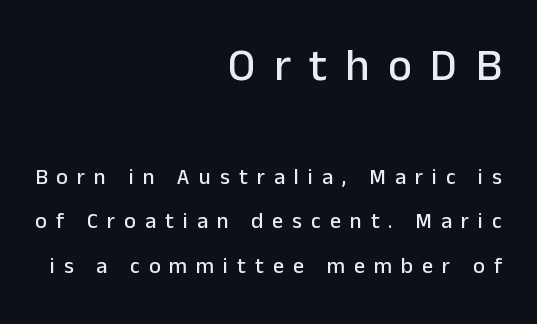
A typesetter would call this proportional, since set widths differ per character. The paragraph has a hard right edge and a soft left edge. Italic: no, the glyphs are upright roman. Is the lower block the larger one? No — the upper block carries the bigger type. The glyphs are unaccompanied by any horizontal stroke below them.
